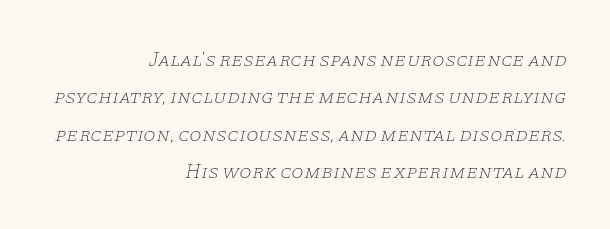
Q: Is the text bold? A: No.
Q: Is the text italic (slanted)? A: Yes, it leans right by about 11 degrees.
Q: Is the text underlined? A: No.
Q: How is the paragraph aligned? A: Right-aligned.
Q: Is the spacing between letters normal or unusually wide? A: Normal.
